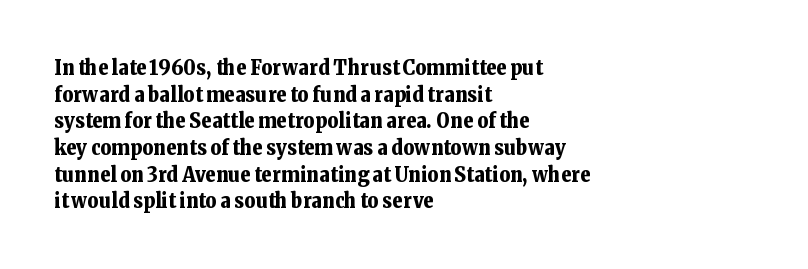
{"italic": "no", "bold": "yes", "underline": "no", "align": "left", "line_spacing": "normal", "line_spacing_ratio": 1.27, "letter_spacing": "normal", "letter_spacing_em": 0.0, "glyph_px": 21}
